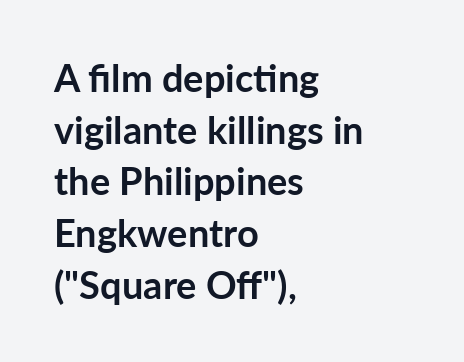
The image shows 38 px semibold sans-serif type, upright; set left-aligned, normal line spacing (1.36x), normal letter spacing, not underlined; low stroke contrast and a medium x-height.
